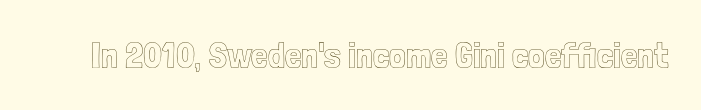
Q: Is the text italic (slanted)? A: No, it is upright.
Q: Is the text underlined? A: No.
Q: Is the spacing between letters normal or unusually wide? A: Normal.
Q: Width (condensed, normal, or wide)? A: Condensed.
Q: x-height? A: Medium.
Q: Monospaced? A: No.
